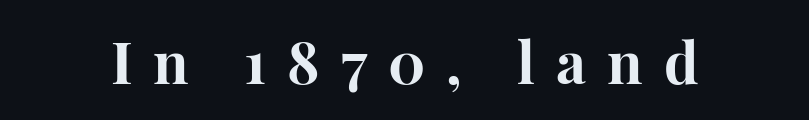
Q: Is the text bold? A: Yes.
Q: Is the text italic (slanted)? A: No, it is upright.
Q: Is the typeface a serif or a sans-serif typeface? A: Serif.
Q: Is the text underlined? A: No.
Q: Is the spacing between letters normal or unusually wide? A: Unusually wide.
Q: Width (condensed, normal, or wide)? A: Normal.
Q: Stroke contrast? A: High.
Q: x-height? A: Medium.
Q: Monospaced? A: No.
